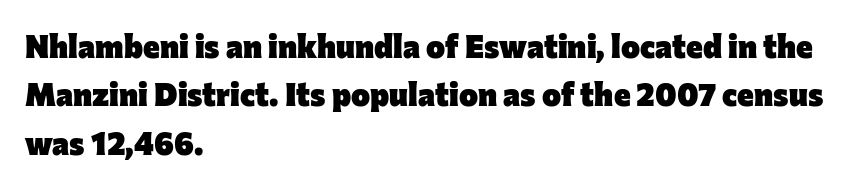
{"serif": "no", "italic": "no", "bold": "yes", "weight": "heavy", "width": "normal", "stroke_contrast": "low", "x_height": "medium", "monospaced": "no", "underline": "no", "align": "left", "line_spacing": "normal", "line_spacing_ratio": 1.51, "letter_spacing": "normal", "letter_spacing_em": 0.0, "glyph_px": 32}
